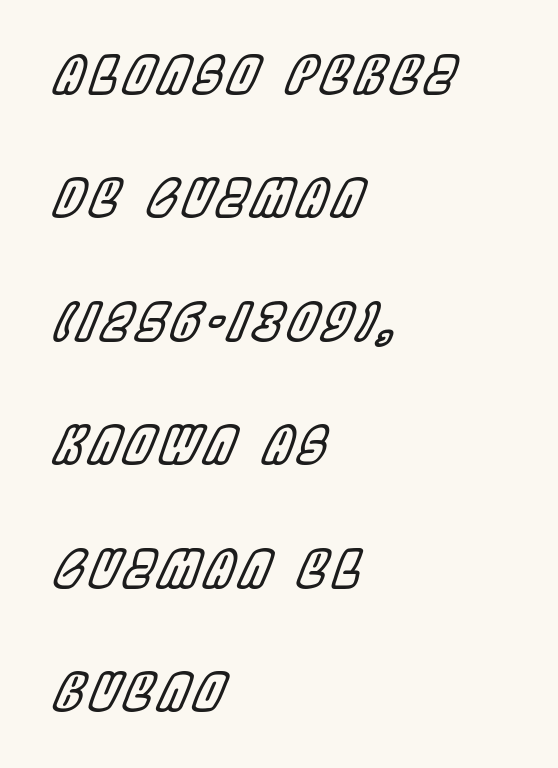
Q: Is the text italic (slanted)? A: Yes, it leans right by about 22 degrees.
Q: Is the text underlined? A: No.
Q: How is the paragraph aligned? A: Left-aligned.
Q: Is the spacing between lines tight, normal or loose? A: Loose.
Q: Width (condensed, normal, or wide)? A: Condensed.
Q: x-height? A: Large.
Q: Monospaced? A: No.
